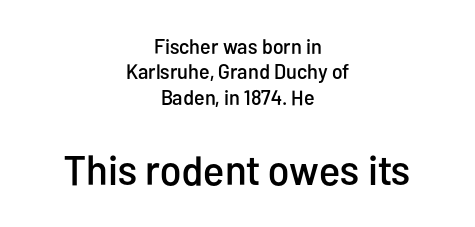
These lines are centered, leaving both edges ragged. The following chunk of copy outweighs the initial chunk in type size. These lines are rendered in a variable-pitch font. Serif or sans? Sans — the stroke terminals are bare. Bare-footed words on every line.
